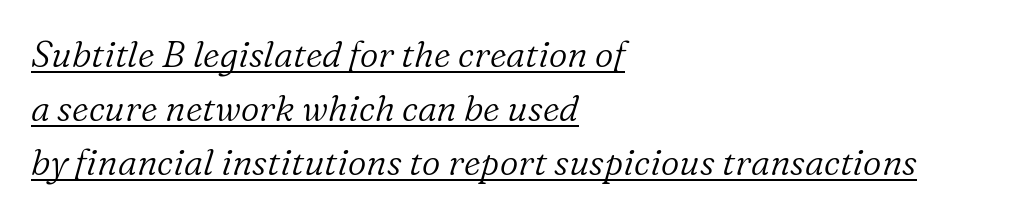
{"serif": "yes", "italic": "yes", "lean": "right", "slant_degrees": 16, "bold": "no", "weight": "light", "width": "normal", "stroke_contrast": "low", "x_height": "medium", "monospaced": "no", "underline": "yes", "align": "left", "line_spacing": "normal", "line_spacing_ratio": 1.5, "letter_spacing": "normal", "letter_spacing_em": 0.0, "glyph_px": 36}
